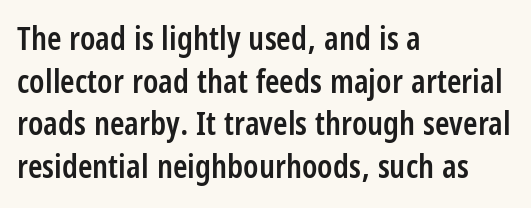
{"serif": "no", "italic": "no", "bold": "semi", "weight": "semibold", "width": "condensed", "stroke_contrast": "low", "x_height": "large", "monospaced": "no", "underline": "no", "align": "left", "line_spacing": "normal", "line_spacing_ratio": 1.29, "letter_spacing": "normal", "letter_spacing_em": 0.0, "glyph_px": 33}
